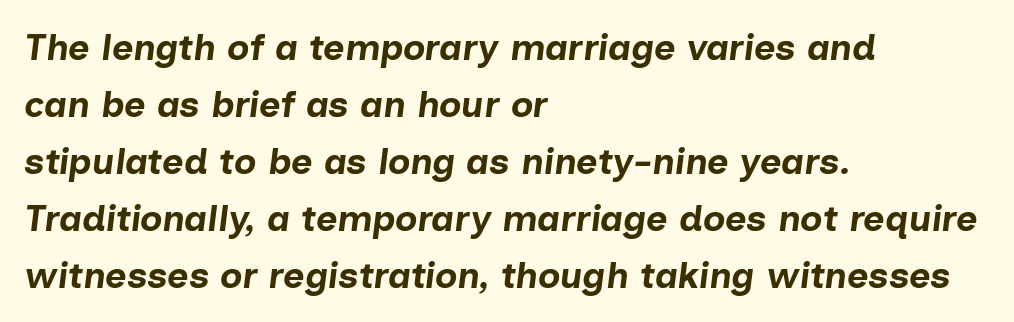
The image shows 37 px bold type, italic (leaning right); set left-aligned, normal line spacing (1.54x), normal letter spacing, not underlined; low stroke contrast and a medium x-height.
